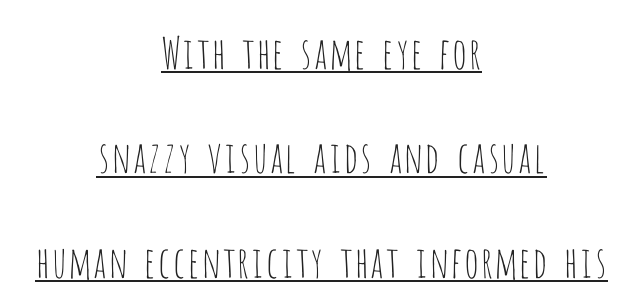
The image shows 43 px thin, condensed sans-serif type, upright; set centered, loose line spacing (2.43x), normal letter spacing, underlined; low stroke contrast and a large x-height.
